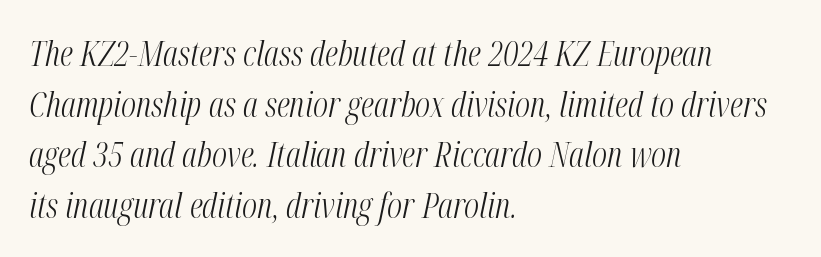
Q: Is the text bold? A: No.
Q: Is the text italic (slanted)? A: Yes, it leans right by about 12 degrees.
Q: Is the text underlined? A: No.
Q: How is the paragraph aligned? A: Left-aligned.
Q: Is the spacing between letters normal or unusually wide? A: Normal.
Q: Is the spacing between lines tight, normal or loose? A: Normal.
Q: Width (condensed, normal, or wide)? A: Condensed.
Q: Stroke contrast? A: Medium.
Q: x-height? A: Medium.
Q: Monospaced? A: No.
